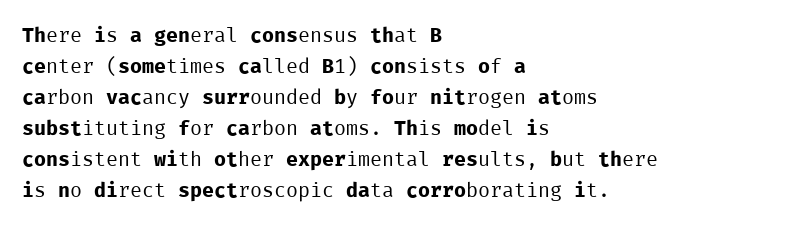
Q: Is the text bold? A: No.
Q: Is the text italic (slanted)? A: No, it is upright.
Q: Is the text underlined? A: No.
Q: How is the paragraph aligned? A: Left-aligned.
Q: Is the spacing between letters normal or unusually wide? A: Normal.
Q: Is the spacing between lines tight, normal or loose? A: Normal.
